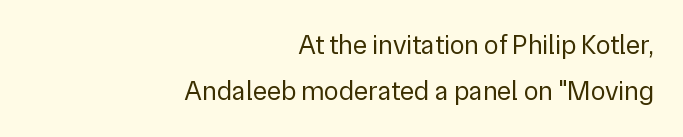
{"italic": "no", "bold": "no", "underline": "no", "align": "right", "line_spacing_ratio": 1.72, "letter_spacing": "normal", "letter_spacing_em": 0.0, "glyph_px": 27}
